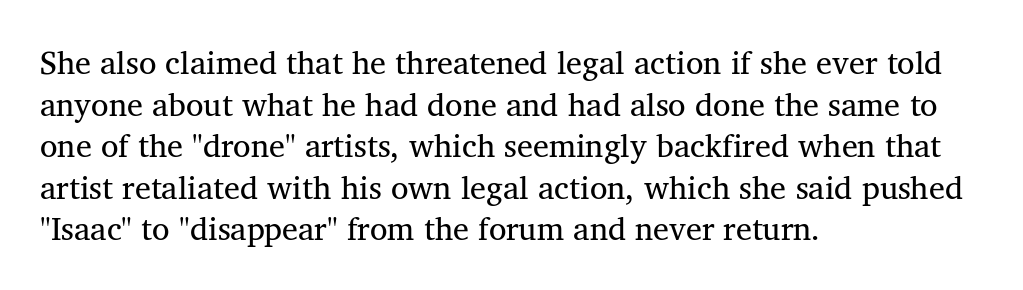
The image shows 32 px regular-weight serif type, upright; set left-aligned, normal line spacing (1.3x), normal letter spacing, not underlined; medium stroke contrast and a medium x-height.
